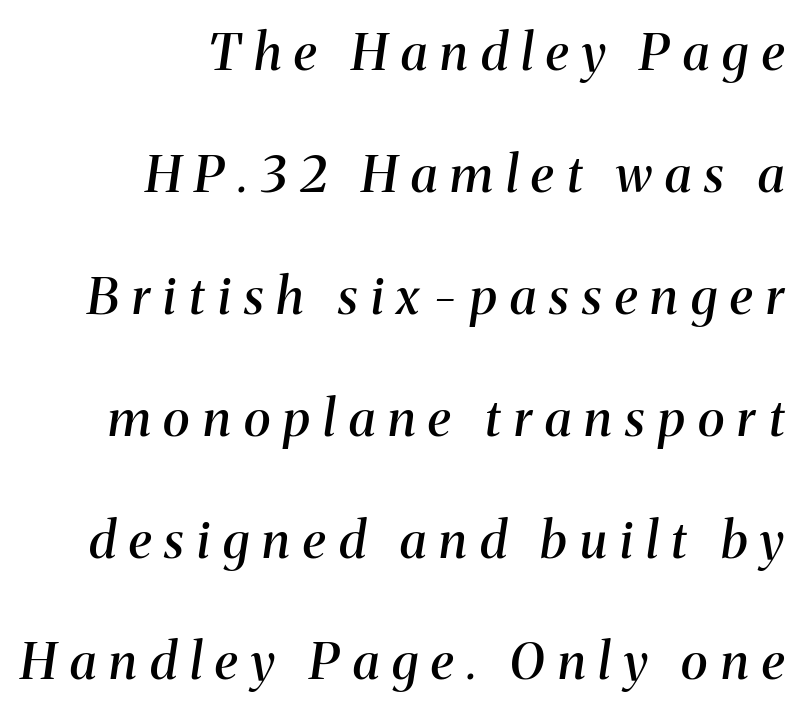
Typographically, this falls in the serif category. Do the characters align in a grid? No, the font is proportional. As a designer I'd log this as weight 600, semibold. The tracking jumps out immediately: characters are airy and widely separated. There's an unmistakable incline to the writing here. One-word summary of the alignment: right.
